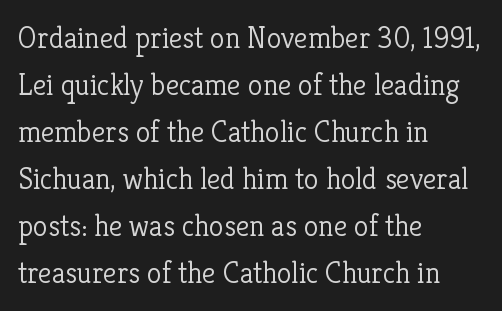
{"serif": "yes", "italic": "no", "bold": "no", "weight": "light", "width": "normal", "stroke_contrast": "low", "x_height": "medium", "monospaced": "no", "underline": "no", "align": "left", "line_spacing": "normal", "line_spacing_ratio": 1.57, "letter_spacing": "normal", "letter_spacing_em": 0.0, "glyph_px": 30}
